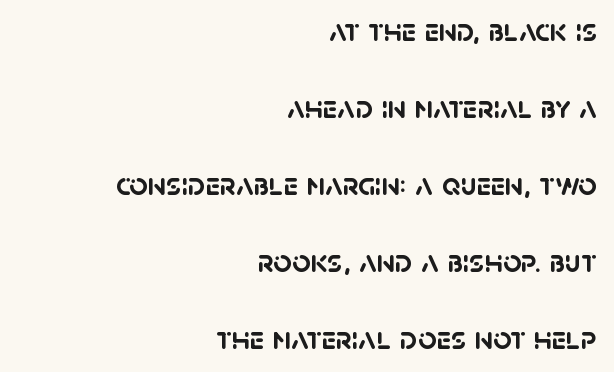
Q: Is the text bold? A: Yes.
Q: Is the typeface a serif or a sans-serif typeface? A: Sans-serif.
Q: Is the text underlined? A: No.
Q: How is the paragraph aligned? A: Right-aligned.
Q: Is the spacing between letters normal or unusually wide? A: Normal.
Q: Is the spacing between lines tight, normal or loose? A: Loose.
Q: Width (condensed, normal, or wide)? A: Normal.
Q: Stroke contrast? A: Low.
Q: x-height? A: Large.
Q: Monospaced? A: No.
